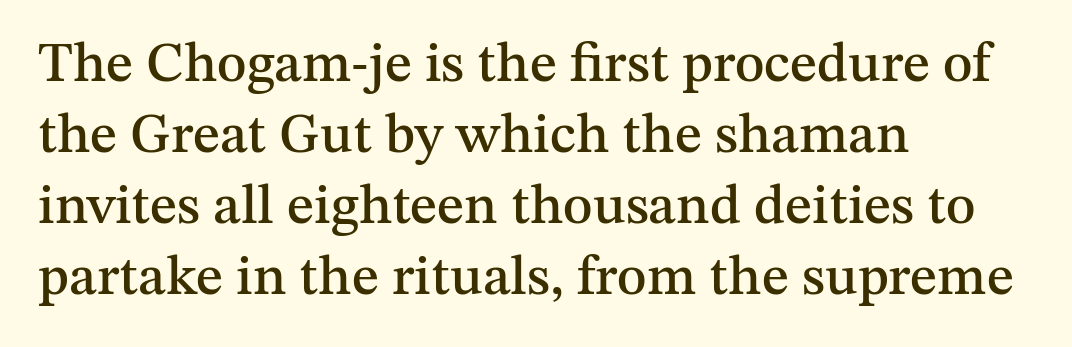
Q: Is the text italic (slanted)? A: No, it is upright.
Q: Is the typeface a serif or a sans-serif typeface? A: Serif.
Q: Is the text underlined? A: No.
Q: How is the paragraph aligned? A: Left-aligned.
Q: Is the spacing between letters normal or unusually wide? A: Normal.
Q: Is the spacing between lines tight, normal or loose? A: Normal.
Q: Width (condensed, normal, or wide)? A: Normal.
Q: Stroke contrast? A: Medium.
Q: x-height? A: Medium.
Q: Monospaced? A: No.
